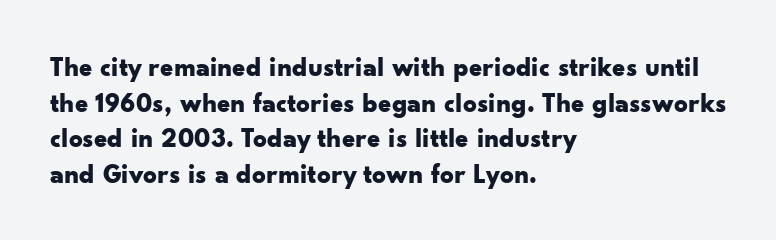
Q: Is the text bold? A: Yes.
Q: Is the text italic (slanted)? A: No, it is upright.
Q: Is the text underlined? A: No.
Q: How is the paragraph aligned? A: Left-aligned.
Q: Is the spacing between letters normal or unusually wide? A: Normal.
Q: Is the spacing between lines tight, normal or loose? A: Normal.
